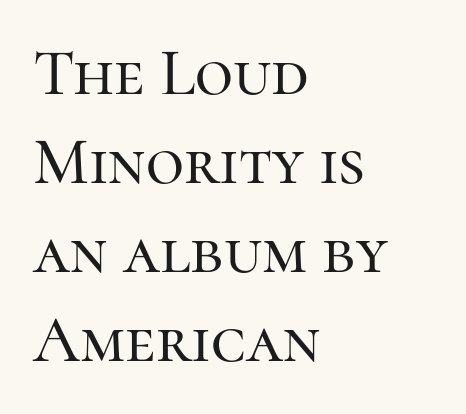
Q: Is the text italic (slanted)? A: No, it is upright.
Q: Is the typeface a serif or a sans-serif typeface? A: Serif.
Q: Is the text underlined? A: No.
Q: How is the paragraph aligned? A: Left-aligned.
Q: Is the spacing between letters normal or unusually wide? A: Normal.
Q: Is the spacing between lines tight, normal or loose? A: Normal.
Q: Width (condensed, normal, or wide)? A: Normal.
Q: Stroke contrast? A: High.
Q: x-height? A: Medium.
Q: Monospaced? A: No.
